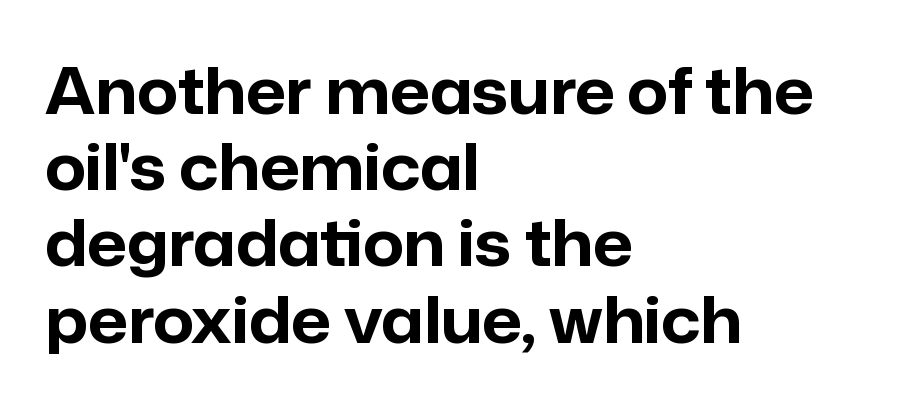
The gap between lines stays unmarked. Posture: upright roman. Inter-character spacing is left at the font's built-in metrics. You can tell from the bare stems that sans-serif type was used. Is the type bold? Yes — the strokes are clearly thick and heavy.
